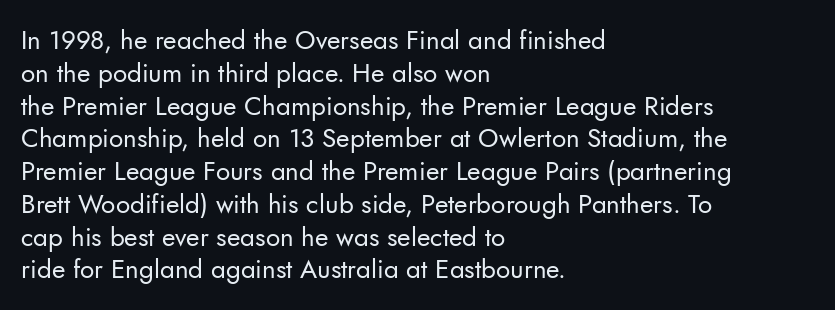
The image shows 26 px text type, upright; set left-aligned, normal line spacing (1.26x), normal letter spacing, not underlined.
